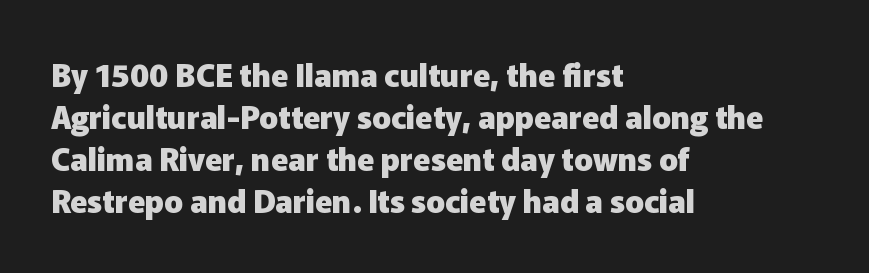
{"serif": "no", "italic": "no", "bold": "yes", "weight": "heavy", "width": "normal", "stroke_contrast": "low", "x_height": "medium", "monospaced": "no", "underline": "no", "align": "left", "line_spacing": "normal", "line_spacing_ratio": 1.35, "letter_spacing": "normal", "letter_spacing_em": 0.0, "glyph_px": 31}
